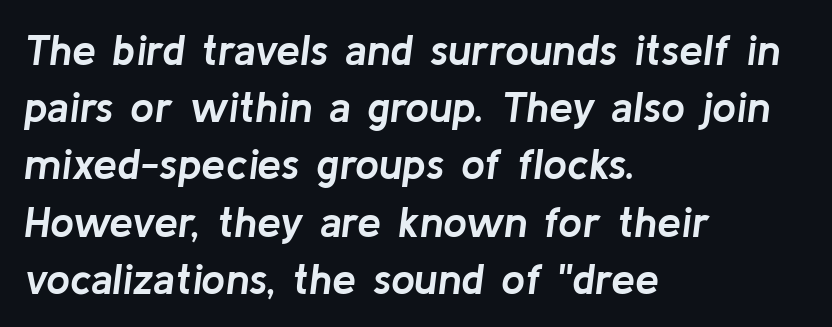
Q: Is the text bold? A: Yes.
Q: Is the text italic (slanted)? A: Yes, it leans right by about 8 degrees.
Q: Is the text underlined? A: No.
Q: How is the paragraph aligned? A: Left-aligned.
Q: Is the spacing between letters normal or unusually wide? A: Normal.
Q: Is the spacing between lines tight, normal or loose? A: Normal.
Q: Width (condensed, normal, or wide)? A: Normal.
Q: Stroke contrast? A: Low.
Q: x-height? A: Medium.
Q: Monospaced? A: No.
